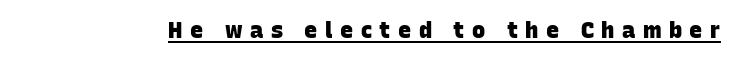
{"bold": "yes", "underline": "yes", "letter_spacing": "wide", "letter_spacing_em": 0.34, "glyph_px": 22}
